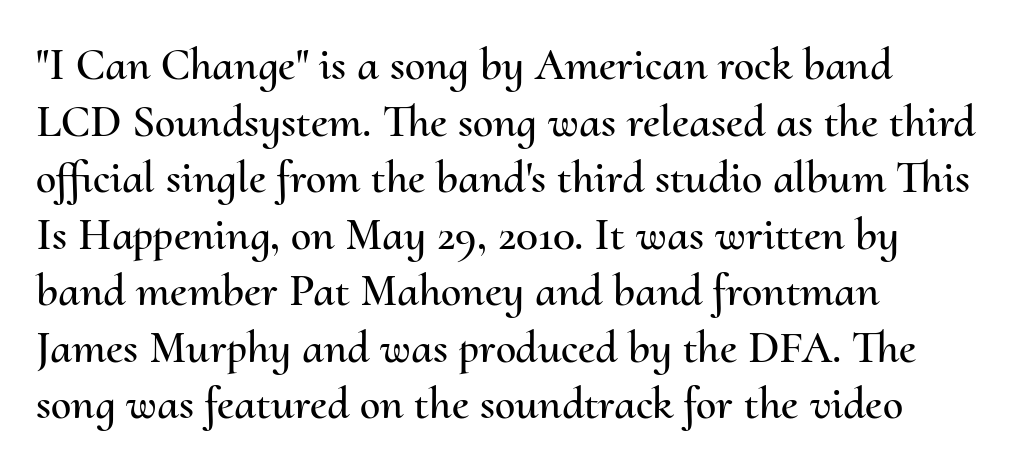
Q: Is the text italic (slanted)? A: No, it is upright.
Q: Is the text underlined? A: No.
Q: How is the paragraph aligned? A: Left-aligned.
Q: Is the spacing between letters normal or unusually wide? A: Normal.
Q: Width (condensed, normal, or wide)? A: Normal.
Q: Stroke contrast? A: Medium.
Q: x-height? A: Small.
Q: Monospaced? A: No.
